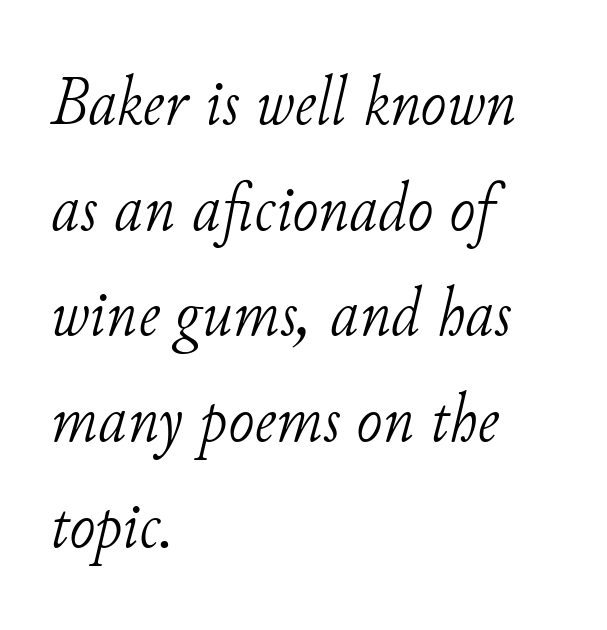
Q: Is the text bold? A: No.
Q: Is the text italic (slanted)? A: Yes, it leans right by about 11 degrees.
Q: Is the typeface a serif or a sans-serif typeface? A: Serif.
Q: Is the text underlined? A: No.
Q: How is the paragraph aligned? A: Left-aligned.
Q: Is the spacing between letters normal or unusually wide? A: Normal.
Q: Is the spacing between lines tight, normal or loose? A: Normal.
Q: Width (condensed, normal, or wide)? A: Normal.
Q: Stroke contrast? A: Low.
Q: x-height? A: Small.
Q: Monospaced? A: No.
